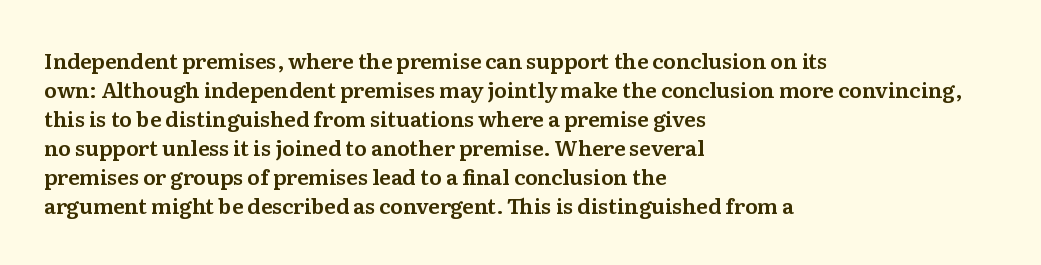
{"italic": "no", "underline": "no", "align": "left", "line_spacing": "normal", "line_spacing_ratio": 1.38, "letter_spacing": "normal", "letter_spacing_em": 0.0, "glyph_px": 21}
